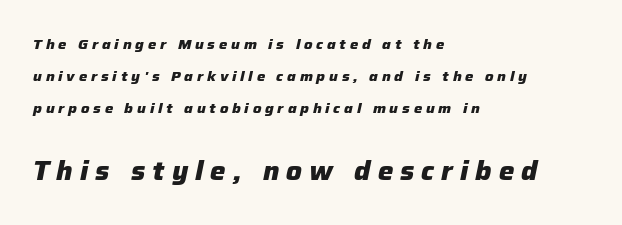
Q: Is the text bold? A: Yes.
Q: Is the text italic (slanted)? A: Yes, it leans right by about 12 degrees.
Q: Is the text underlined? A: No.
Q: How is the paragraph aligned? A: Left-aligned.
Q: Is the spacing between letters normal or unusually wide? A: Unusually wide.
Q: Is the spacing between lines tight, normal or loose? A: Loose.
Q: Which block of text is set in a larger size, the first (top) or the second (bottom)? A: The second (bottom) one.
